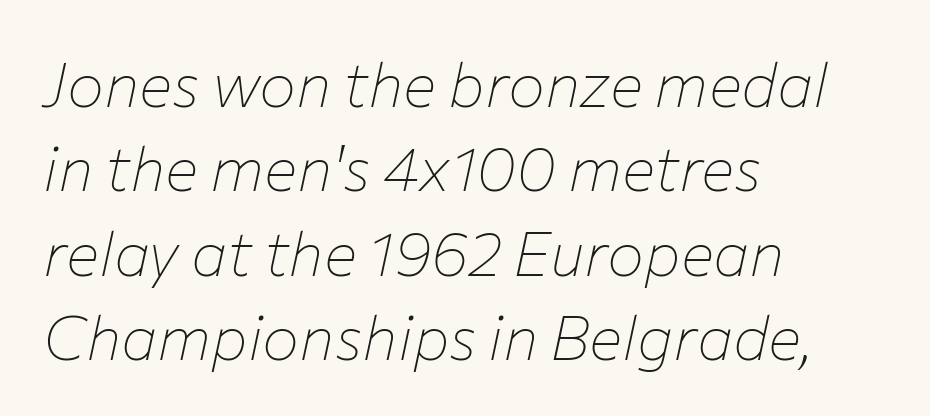
This is not heavy type; no bold has been used. Letters rest on an invisible, unmarked baseline. Does extra space separate the letters? No, they use regular spacing. Quick note: interline space is typical. Teacher's note: observe the even left margin — that is flush-left alignment.
